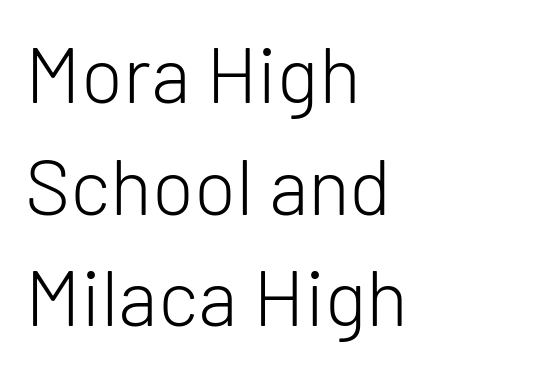
Q: Is the text bold? A: No.
Q: Is the text italic (slanted)? A: No, it is upright.
Q: Is the typeface a serif or a sans-serif typeface? A: Sans-serif.
Q: Is the text underlined? A: No.
Q: How is the paragraph aligned? A: Left-aligned.
Q: Is the spacing between letters normal or unusually wide? A: Normal.
Q: Is the spacing between lines tight, normal or loose? A: Normal.
Q: Width (condensed, normal, or wide)? A: Normal.
Q: Stroke contrast? A: Low.
Q: x-height? A: Medium.
Q: Monospaced? A: No.
